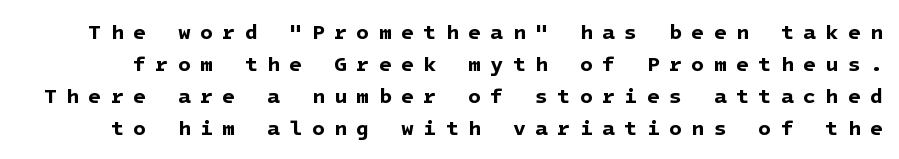
{"bold": "yes", "underline": "no", "line_spacing": "normal", "line_spacing_ratio": 1.53, "letter_spacing": "wide", "letter_spacing_em": 0.45, "glyph_px": 21}
